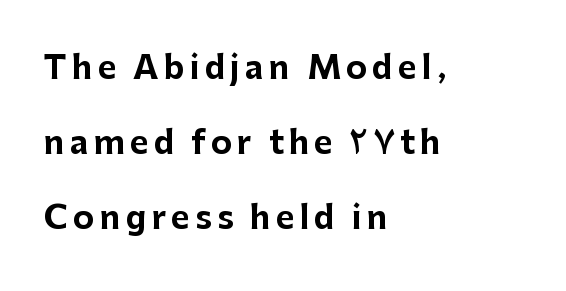
The text was rendered using a sans face with plain stroke endings. Bold? Absolutely — the strokes are thick and heavy. The rag falls on the right side of this text block. Each letter keeps its own natural width here, so spacing adapts to shape. The passage shown stacks its lines with a broad gap.
